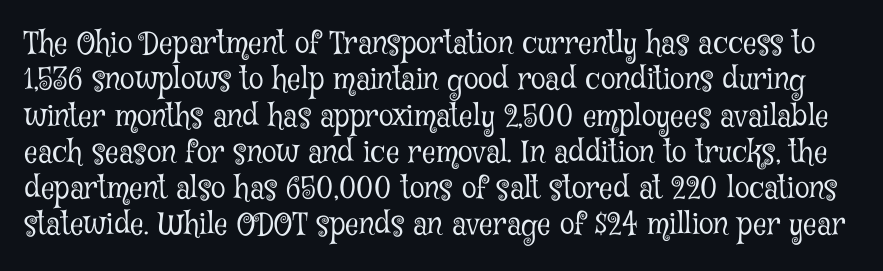
The image shows 30 px light, condensed serif type, upright; set line spacing 1.21x, normal letter spacing, not underlined; low stroke contrast and a medium x-height.
